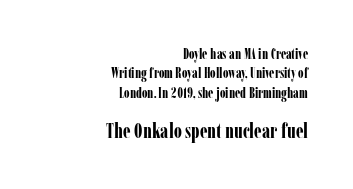
{"italic": "no", "bold": "yes", "underline": "no", "align": "right", "line_spacing": "normal", "line_spacing_ratio": 1.39, "letter_spacing": "normal", "letter_spacing_em": 0.0, "larger_block": "second", "size_ratio": 1.43, "glyph_px": 20}
